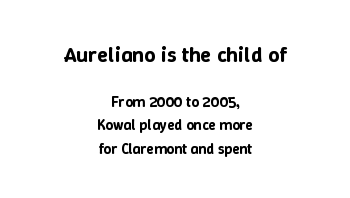
Q: Is the text italic (slanted)? A: No, it is upright.
Q: Is the text underlined? A: No.
Q: How is the paragraph aligned? A: Centered.
Q: Is the spacing between letters normal or unusually wide? A: Normal.
Q: Is the spacing between lines tight, normal or loose? A: Normal.
Q: Which block of text is set in a larger size, the first (top) or the second (bottom)? A: The first (top) one.
